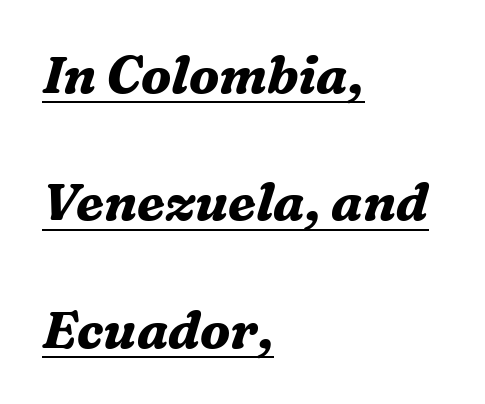
{"serif": "yes", "italic": "yes", "lean": "right", "slant_degrees": 16, "bold": "yes", "weight": "bold", "width": "normal", "stroke_contrast": "medium", "x_height": "medium", "monospaced": "no", "underline": "yes", "align": "left", "line_spacing": "loose", "line_spacing_ratio": 2.45, "letter_spacing": "normal", "letter_spacing_em": 0.0, "glyph_px": 52}
